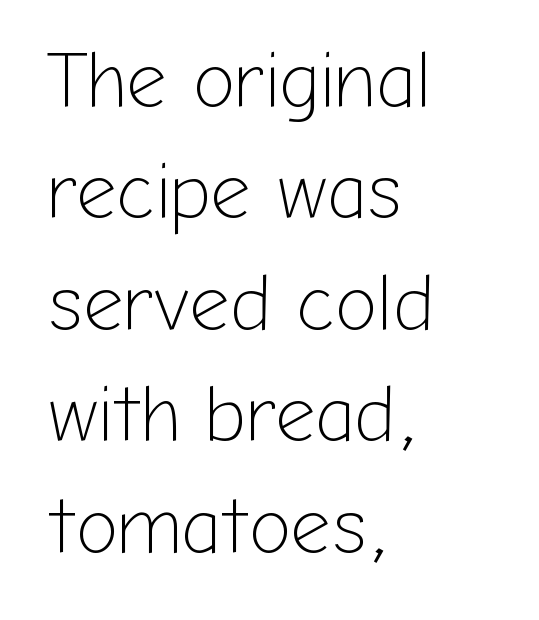
Q: Is the text bold? A: No.
Q: Is the text italic (slanted)? A: No, it is upright.
Q: Is the typeface a serif or a sans-serif typeface? A: Sans-serif.
Q: Is the text underlined? A: No.
Q: How is the paragraph aligned? A: Left-aligned.
Q: Is the spacing between letters normal or unusually wide? A: Normal.
Q: Is the spacing between lines tight, normal or loose? A: Normal.
Q: Width (condensed, normal, or wide)? A: Normal.
Q: Stroke contrast? A: Low.
Q: x-height? A: Medium.
Q: Monospaced? A: No.
